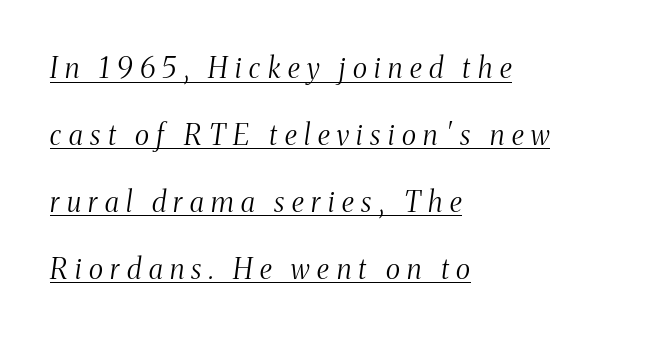
The image shows 28 px light, condensed serif type, italic (leaning right); set left-aligned, loose line spacing (2.39x), unusually wide letter spacing (+0.27 em), underlined; medium stroke contrast and a medium x-height.
